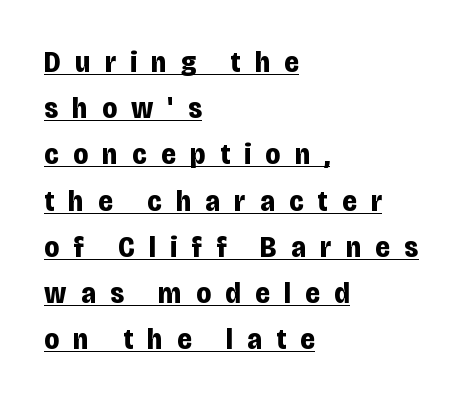
{"serif": "no", "italic": "no", "bold": "yes", "weight": "bold", "width": "condensed", "stroke_contrast": "low", "x_height": "large", "monospaced": "no", "underline": "yes", "align": "left", "line_spacing": "normal", "line_spacing_ratio": 1.54, "letter_spacing": "wide", "letter_spacing_em": 0.48, "glyph_px": 30}
